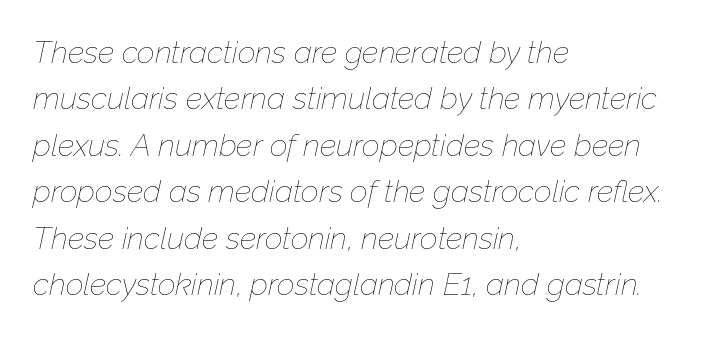
Bold? No — there's no thickening of the strokes. Decoration check: the copy has no underline. The passage is arranged the way most books set body copy — flush left. There's an unmistakable incline to the writing here.
